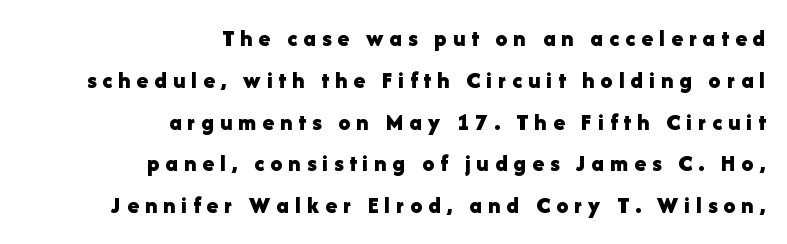
The image shows 24 px bold type, upright; set right-aligned, line spacing 1.74x, unusually wide letter spacing (+0.25 em), not underlined.
